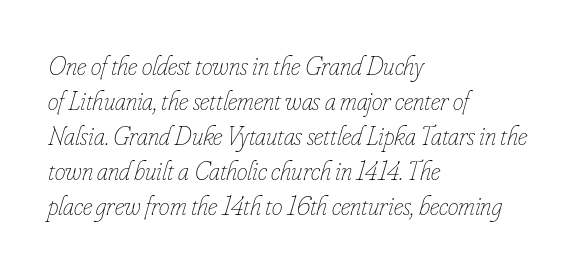
Q: Is the text bold? A: No.
Q: Is the text italic (slanted)? A: Yes, it leans right by about 16 degrees.
Q: Is the text underlined? A: No.
Q: How is the paragraph aligned? A: Left-aligned.
Q: Is the spacing between letters normal or unusually wide? A: Normal.
Q: Is the spacing between lines tight, normal or loose? A: Normal.
